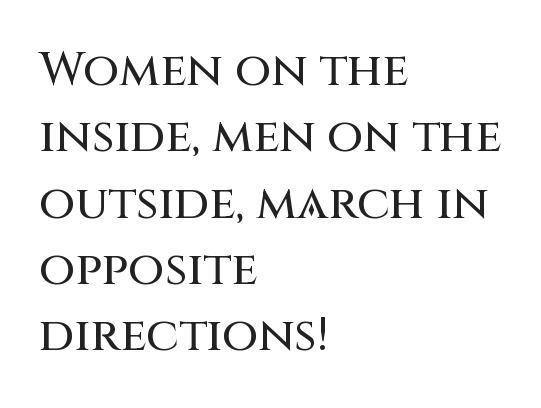
{"serif": "no", "italic": "no", "width": "normal", "stroke_contrast": "medium", "x_height": "large", "monospaced": "no", "underline": "no", "align": "left", "line_spacing": "normal", "line_spacing_ratio": 1.41, "letter_spacing": "normal", "letter_spacing_em": 0.0, "glyph_px": 47}
